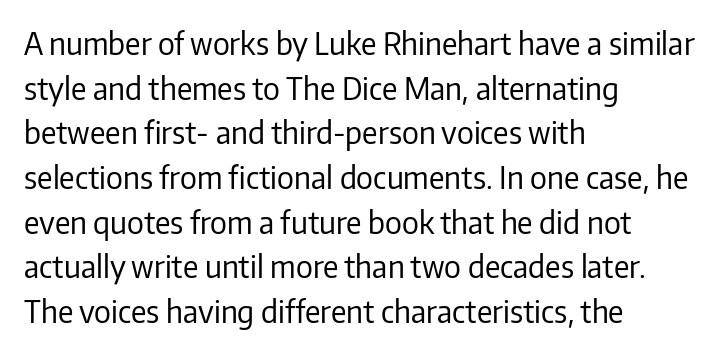
Q: Is the text bold? A: No.
Q: Is the text italic (slanted)? A: No, it is upright.
Q: Is the typeface a serif or a sans-serif typeface? A: Sans-serif.
Q: Is the text underlined? A: No.
Q: How is the paragraph aligned? A: Left-aligned.
Q: Is the spacing between letters normal or unusually wide? A: Normal.
Q: Is the spacing between lines tight, normal or loose? A: Normal.
Q: Width (condensed, normal, or wide)? A: Normal.
Q: Stroke contrast? A: Low.
Q: x-height? A: Medium.
Q: Monospaced? A: No.
